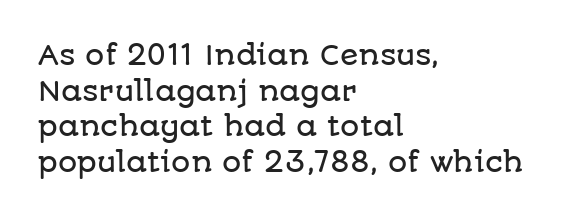
The image shows 27 px text type, upright; set left-aligned, normal line spacing (1.32x), normal letter spacing, not underlined.
